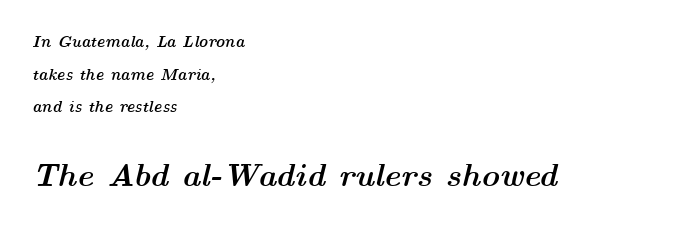
The image shows 32 px semibold, wide type, italic (leaning right); set left-aligned, loose line spacing (2.04x), normal letter spacing, not underlined; the second (bottom) block is 2.0x larger; medium stroke contrast and a medium x-height.
